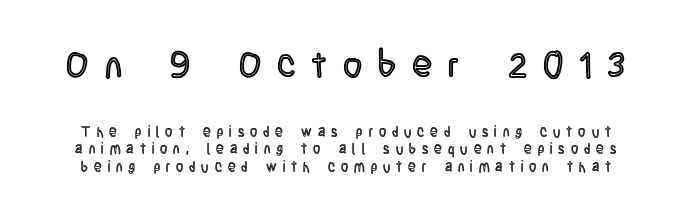
The image shows 37 px condensed type, upright; set normal line spacing (1.27x), unusually wide letter spacing (+0.43 em), not underlined; the first (top) block is 2.64x larger; a large x-height.
